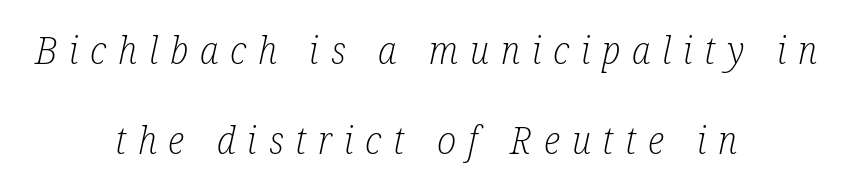
Q: Is the text bold? A: No.
Q: Is the text italic (slanted)? A: Yes, it leans right by about 12 degrees.
Q: Is the typeface a serif or a sans-serif typeface? A: Serif.
Q: Is the text underlined? A: No.
Q: How is the paragraph aligned? A: Centered.
Q: Is the spacing between letters normal or unusually wide? A: Unusually wide.
Q: Is the spacing between lines tight, normal or loose? A: Loose.
Q: Width (condensed, normal, or wide)? A: Condensed.
Q: Stroke contrast? A: Low.
Q: x-height? A: Medium.
Q: Monospaced? A: No.
